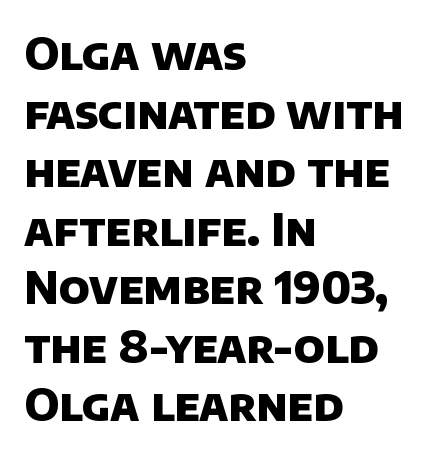
Proportional: the letters do not fall into vertical columns. The glyphs in this specimen are sans serif. One-word summary of the alignment: left. The letters sit at their default tracking, neither squeezed nor spread.
